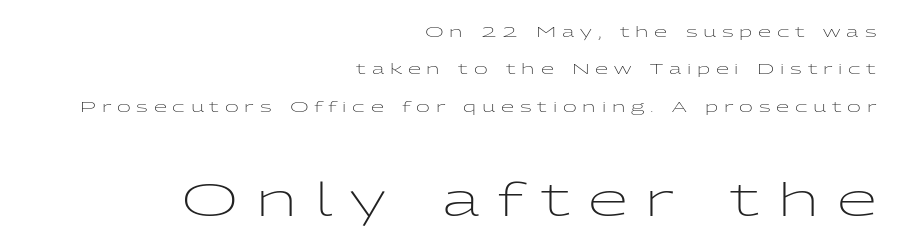
The face used here is proportionally spaced, like ordinary book or web type. This is the regular roman posture of the typeface. Which chunk is bigger? The second one — the bottom block dwarfs the top. Regarding leading, the lines here are spaced well apart.
